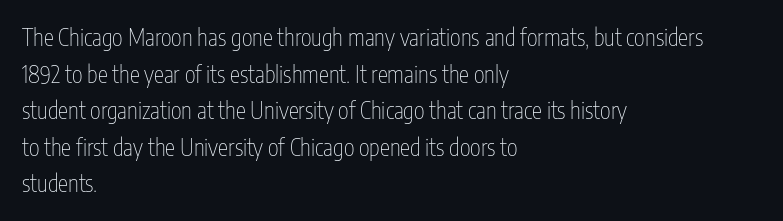
The image shows 23 px text type, upright; set left-aligned, normal line spacing (1.59x), normal letter spacing, not underlined.
